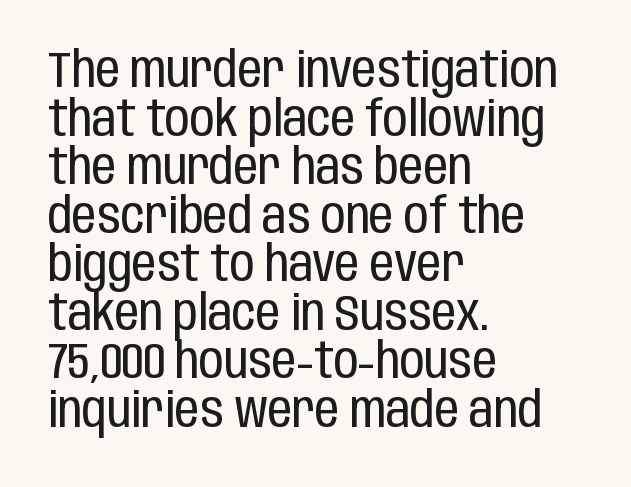
The image shows 49 px regular-weight, condensed sans-serif type, upright; set left-aligned, tight line spacing (0.99x), normal letter spacing, not underlined; low stroke contrast and a large x-height.
